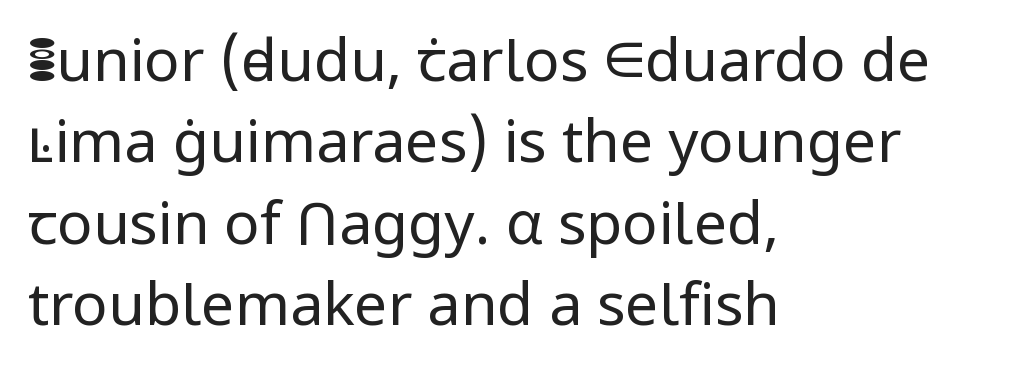
Q: Is the text bold? A: No.
Q: Is the text italic (slanted)? A: No, it is upright.
Q: Is the typeface a serif or a sans-serif typeface? A: Sans-serif.
Q: Is the text underlined? A: No.
Q: How is the paragraph aligned? A: Left-aligned.
Q: Is the spacing between letters normal or unusually wide? A: Normal.
Q: Is the spacing between lines tight, normal or loose? A: Normal.
Q: Width (condensed, normal, or wide)? A: Normal.
Q: Stroke contrast? A: Low.
Q: x-height? A: Medium.
Q: Monospaced? A: No.
